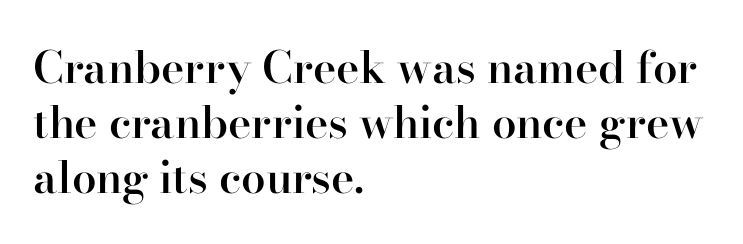
{"serif": "yes", "italic": "no", "bold": "semi", "weight": "semibold", "width": "normal", "stroke_contrast": "high", "x_height": "small", "monospaced": "no", "underline": "no", "align": "left", "line_spacing": "normal", "line_spacing_ratio": 1.25, "letter_spacing": "normal", "letter_spacing_em": 0.0, "glyph_px": 44}
